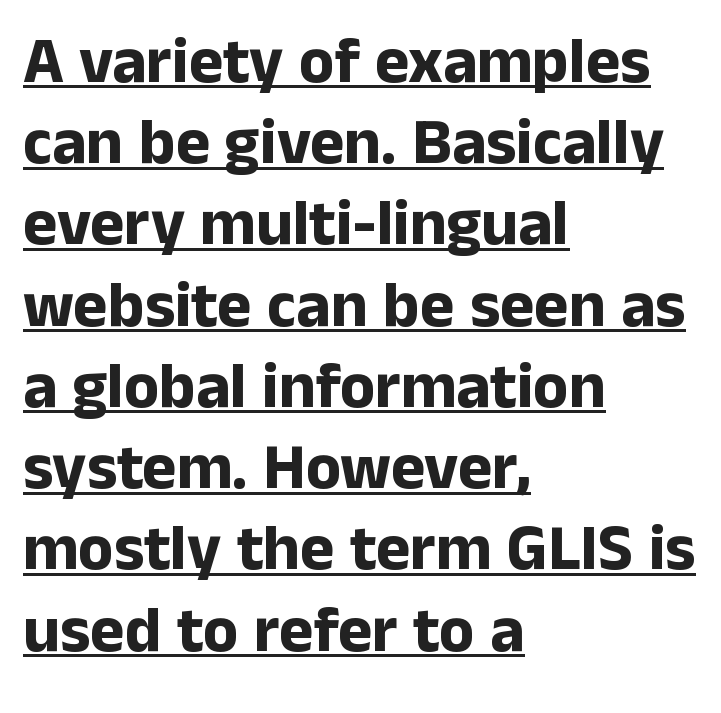
The image shows 65 px bold sans-serif type, upright; set left-aligned, normal line spacing (1.25x), normal letter spacing, underlined; low stroke contrast and a medium x-height.
